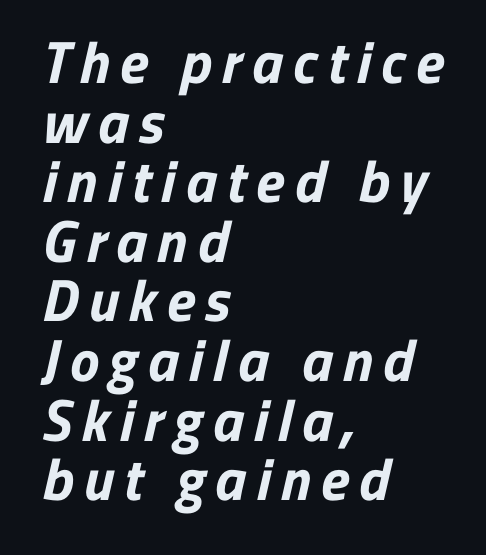
The image shows 59 px bold sans-serif type; set left-aligned, tight line spacing (1.01x), not underlined; low stroke contrast and a medium x-height.
